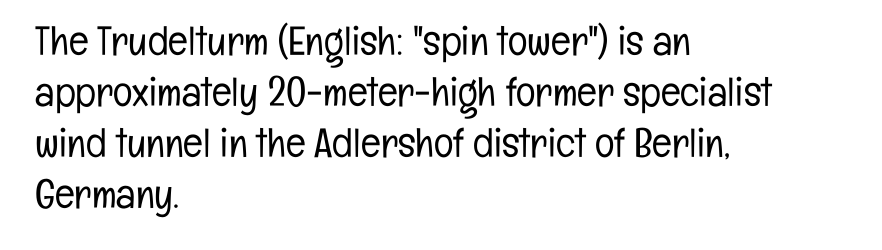
Q: Is the text bold? A: No.
Q: Is the text italic (slanted)? A: No, it is upright.
Q: Is the typeface a serif or a sans-serif typeface? A: Sans-serif.
Q: Is the text underlined? A: No.
Q: How is the paragraph aligned? A: Left-aligned.
Q: Is the spacing between letters normal or unusually wide? A: Normal.
Q: Width (condensed, normal, or wide)? A: Condensed.
Q: Stroke contrast? A: Low.
Q: x-height? A: Medium.
Q: Monospaced? A: No.
